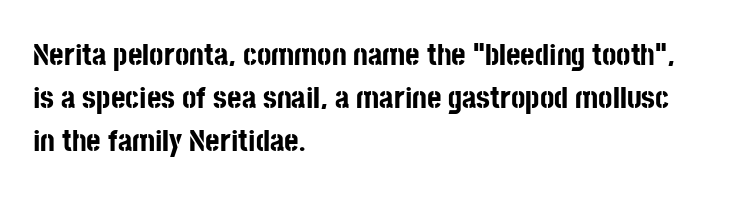
{"serif": "no", "italic": "no", "bold": "yes", "weight": "bold", "width": "condensed", "stroke_contrast": "low", "x_height": "large", "monospaced": "no", "underline": "no", "align": "left", "line_spacing": "normal", "line_spacing_ratio": 1.38, "letter_spacing": "normal", "letter_spacing_em": 0.0, "glyph_px": 31}
